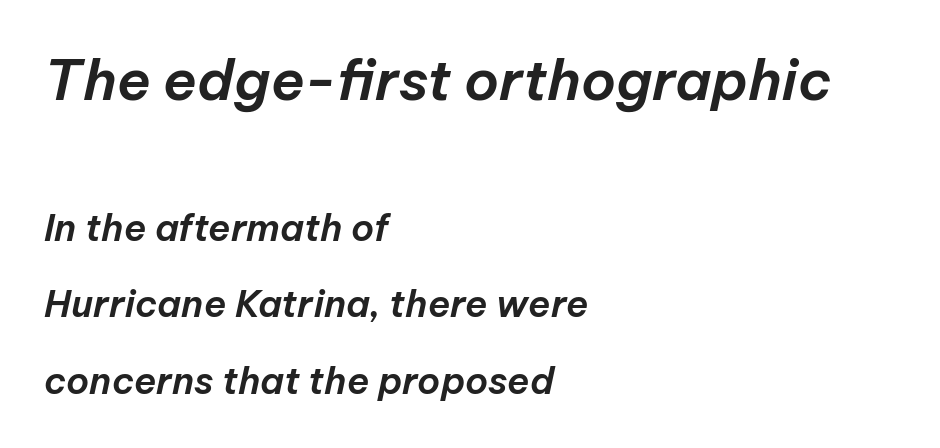
Posture: slanted. Proportional: the letters do not fall into vertical columns. Every row of glyphs begins at an identical x-position on the left. The lines are spread far apart with generous leading.
